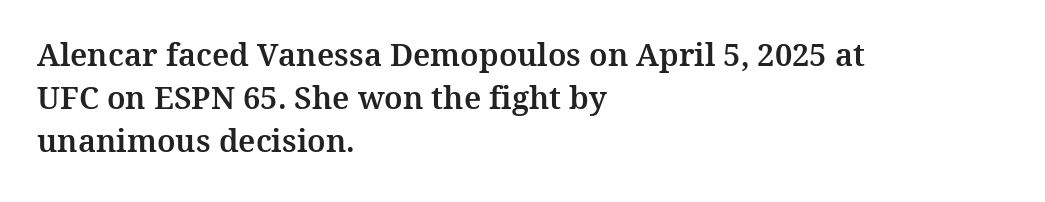
The image shows 31 px serif type, upright; set left-aligned, normal line spacing (1.39x), normal letter spacing, not underlined; medium stroke contrast and a medium x-height.
